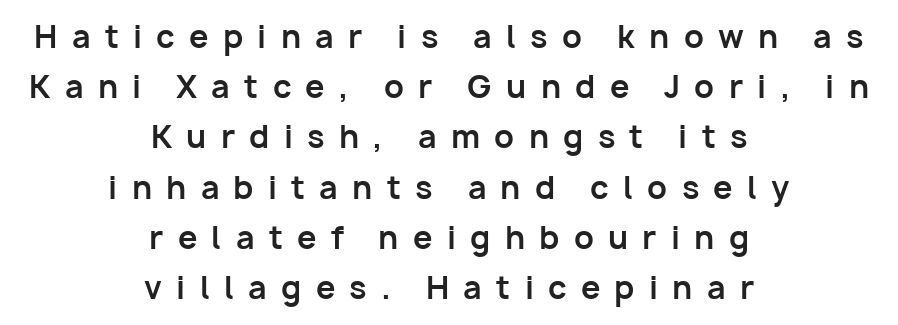
Casual observation: everything's sitting right in the middle. Observe the absence of serifs on each vertical stroke in this sample. Descenders are the only things crossing below the line. Caption: bold face, heavy strokes. Baseline-to-baseline distance is the conventional proportion of letter height. Italic? Not at all — the glyphs are vertical.
